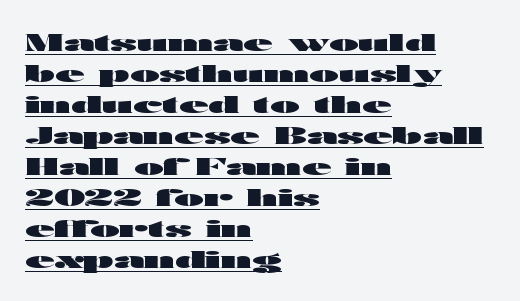
Q: Is the text bold? A: Yes.
Q: Is the text italic (slanted)? A: No, it is upright.
Q: Is the text underlined? A: Yes.
Q: How is the paragraph aligned? A: Left-aligned.
Q: Is the spacing between letters normal or unusually wide? A: Normal.
Q: Is the spacing between lines tight, normal or loose? A: Normal.
